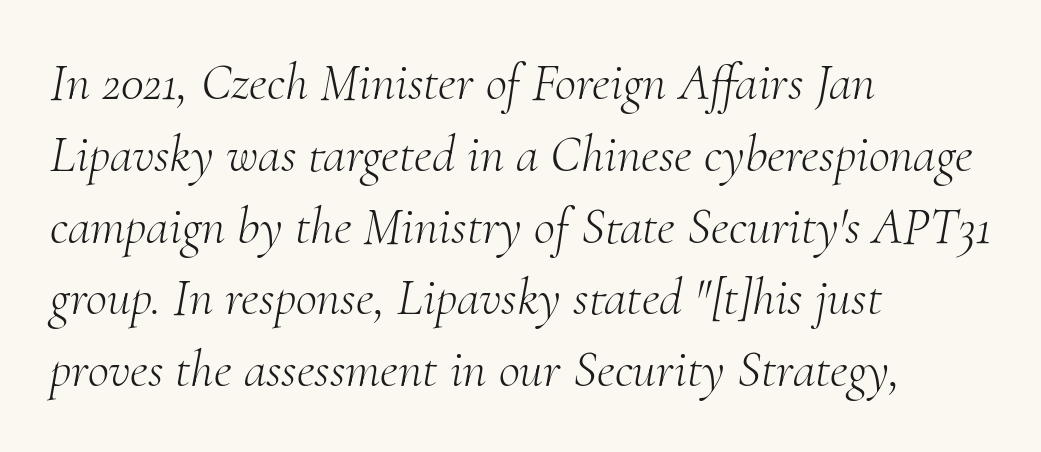
Q: Is the text bold? A: No.
Q: Is the text italic (slanted)? A: Yes, it leans right by about 10 degrees.
Q: Is the typeface a serif or a sans-serif typeface? A: Serif.
Q: Is the text underlined? A: No.
Q: How is the paragraph aligned? A: Left-aligned.
Q: Is the spacing between letters normal or unusually wide? A: Normal.
Q: Is the spacing between lines tight, normal or loose? A: Normal.
Q: Width (condensed, normal, or wide)? A: Normal.
Q: Stroke contrast? A: Medium.
Q: x-height? A: Small.
Q: Monospaced? A: No.
